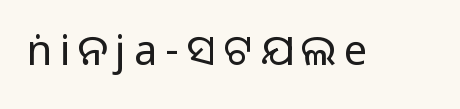
{"serif": "no", "italic": "no", "bold": "no", "weight": "light", "width": "normal", "stroke_contrast": "low", "x_height": "medium", "monospaced": "no", "underline": "no", "glyph_px": 42}
